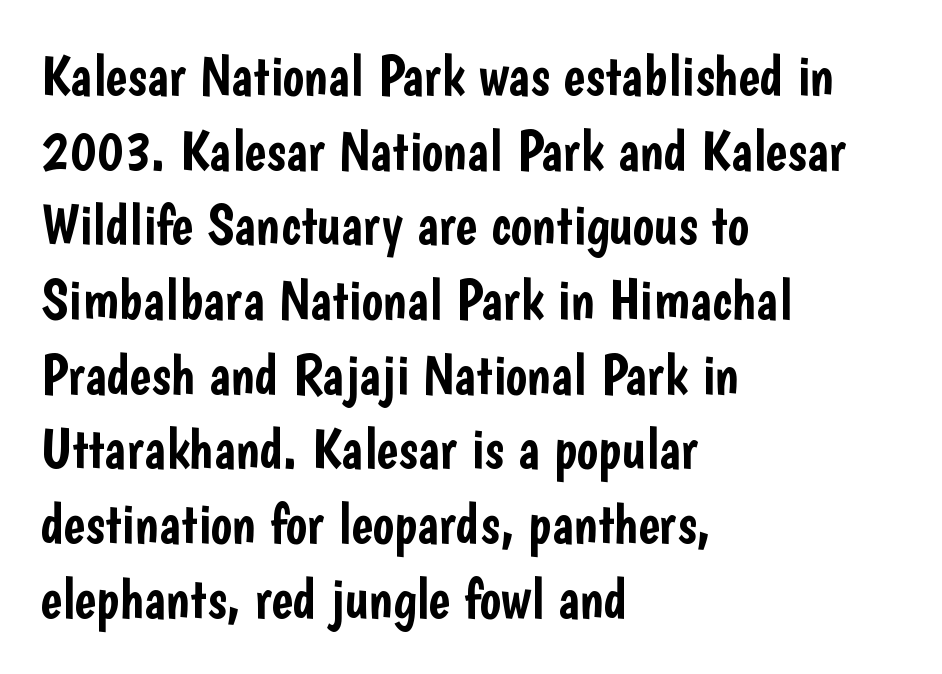
Q: Is the text italic (slanted)? A: No, it is upright.
Q: Is the typeface a serif or a sans-serif typeface? A: Sans-serif.
Q: Is the text underlined? A: No.
Q: How is the paragraph aligned? A: Left-aligned.
Q: Is the spacing between letters normal or unusually wide? A: Normal.
Q: Is the spacing between lines tight, normal or loose? A: Normal.
Q: Width (condensed, normal, or wide)? A: Condensed.
Q: Stroke contrast? A: Low.
Q: x-height? A: Medium.
Q: Monospaced? A: No.
